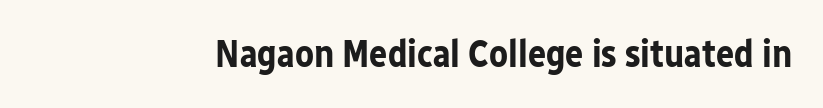
The image shows 38 px bold sans-serif type, upright; set normal letter spacing, not underlined; low stroke contrast and a medium x-height.
